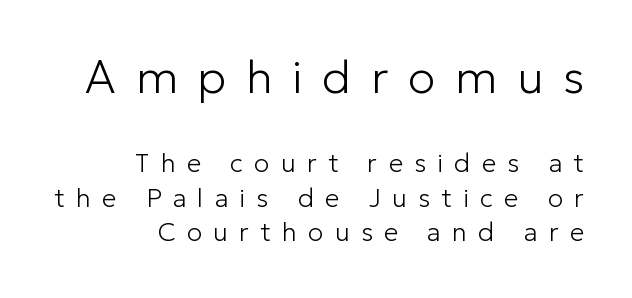
A sans-serif font was chosen for this passage. Letters have the restrained weight of plain body copy at most. Every stem runs plumb, perpendicular to the baseline. Baseline-to-baseline distance is the conventional proportion of letter height.
